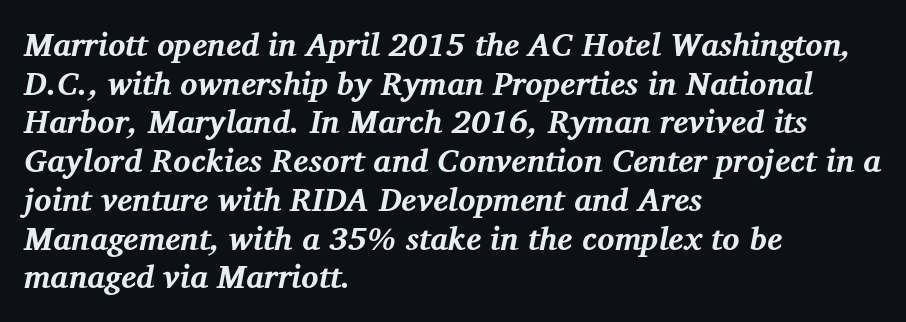
{"serif": "yes", "italic": "yes", "lean": "right", "slant_degrees": 12, "bold": "yes", "weight": "bold", "width": "normal", "stroke_contrast": "medium", "x_height": "medium", "monospaced": "no", "underline": "no", "align": "left", "line_spacing_ratio": 1.21, "letter_spacing": "normal", "letter_spacing_em": 0.0, "glyph_px": 32}
